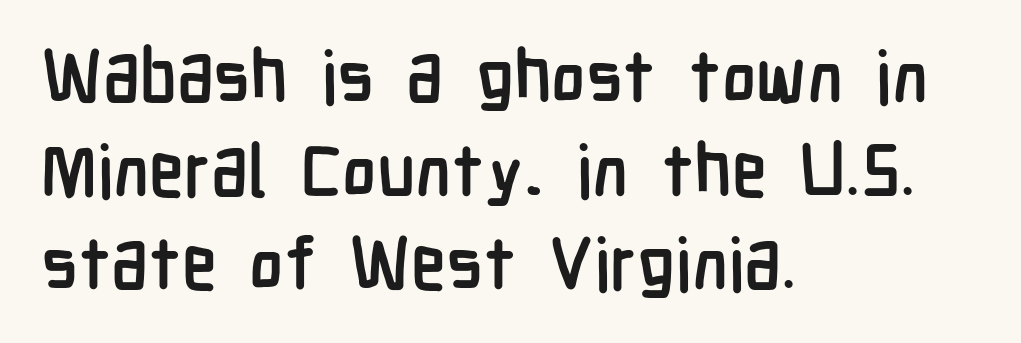
{"serif": "no", "italic": "no", "bold": "yes", "weight": "semibold", "width": "condensed", "stroke_contrast": "low", "x_height": "medium", "monospaced": "no", "underline": "no", "align": "left", "line_spacing": "normal", "line_spacing_ratio": 1.3, "letter_spacing": "normal", "letter_spacing_em": 0.0, "glyph_px": 72}
